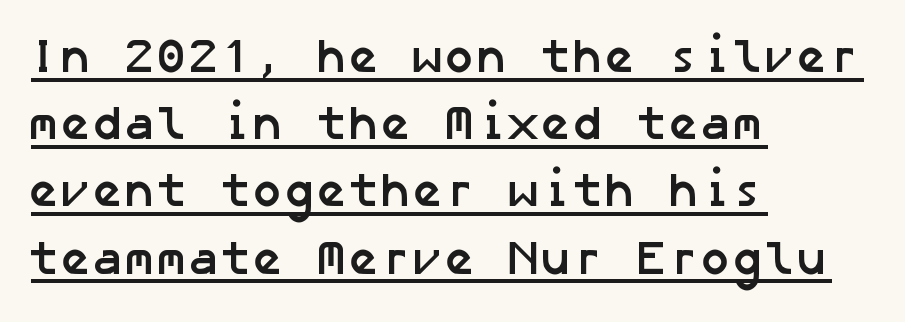
The designer went with a sans here, leaving each stem footless. The passage shown is underscored from start to finish. Caption: multi-line text, flush left, ragged right. The glyphs have the mass of a bold cut.
